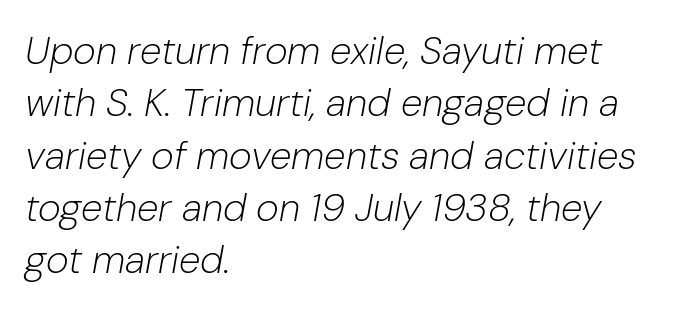
Q: Is the text bold? A: No.
Q: Is the text italic (slanted)? A: Yes, it leans right by about 10 degrees.
Q: Is the text underlined? A: No.
Q: How is the paragraph aligned? A: Left-aligned.
Q: Is the spacing between letters normal or unusually wide? A: Normal.
Q: Is the spacing between lines tight, normal or loose? A: Normal.
Q: Width (condensed, normal, or wide)? A: Normal.
Q: Stroke contrast? A: Low.
Q: x-height? A: Medium.
Q: Monospaced? A: No.
